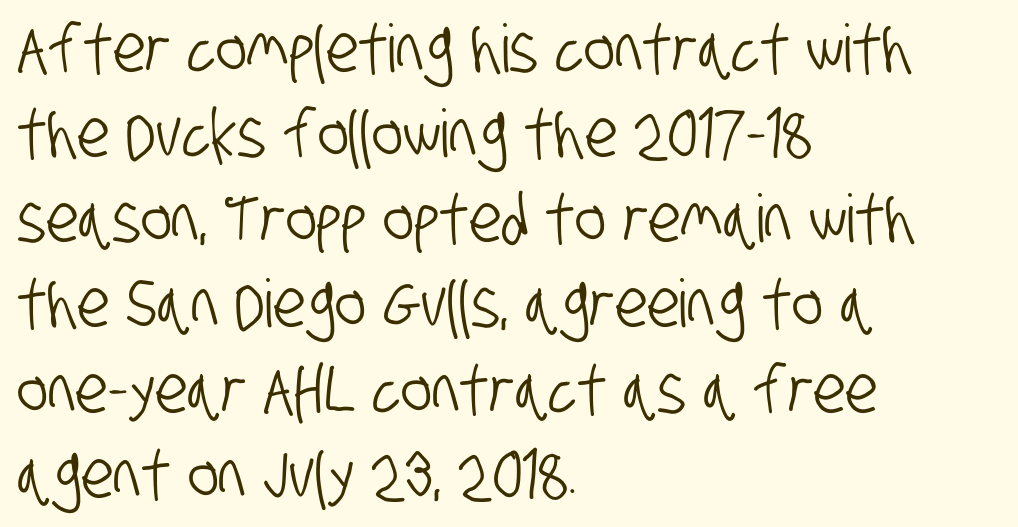
Q: Is the typeface a serif or a sans-serif typeface? A: Sans-serif.
Q: Is the text underlined? A: No.
Q: How is the paragraph aligned? A: Left-aligned.
Q: Is the spacing between letters normal or unusually wide? A: Normal.
Q: Is the spacing between lines tight, normal or loose? A: Normal.
Q: Width (condensed, normal, or wide)? A: Condensed.
Q: Stroke contrast? A: Low.
Q: x-height? A: Large.
Q: Monospaced? A: No.
